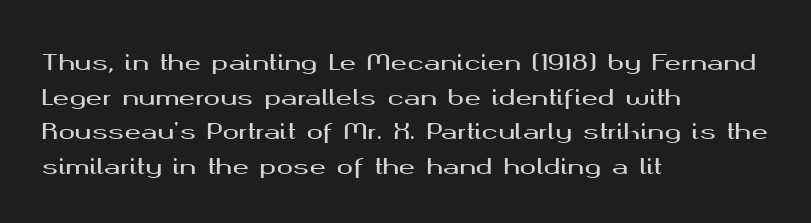
{"italic": "no", "underline": "no", "align": "left", "line_spacing": "normal", "line_spacing_ratio": 1.57, "letter_spacing": "normal", "letter_spacing_em": 0.0, "glyph_px": 22}
